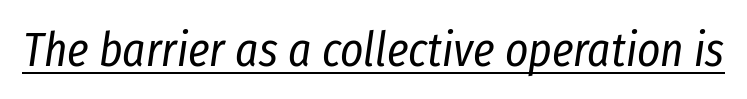
{"italic": "yes", "lean": "right", "slant_degrees": 8, "bold": "no", "weight": "regular", "width": "condensed", "stroke_contrast": "low", "x_height": "medium", "monospaced": "no", "underline": "yes", "letter_spacing": "normal", "letter_spacing_em": 0.0, "glyph_px": 49}
